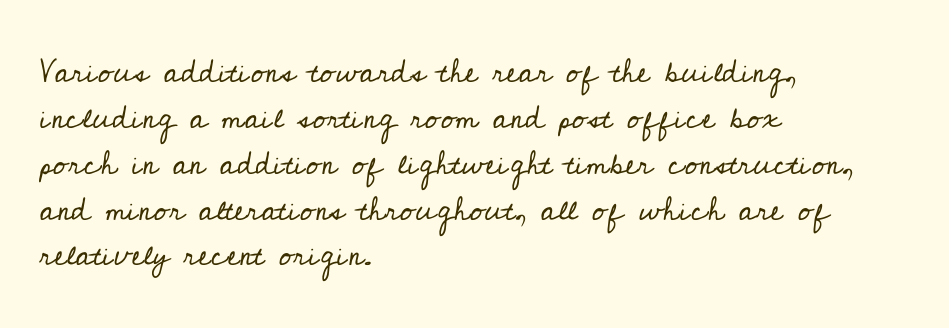
{"serif": "yes", "bold": "no", "weight": "regular", "width": "normal", "stroke_contrast": "low", "x_height": "small", "monospaced": "no", "underline": "no", "align": "left", "line_spacing": "normal", "line_spacing_ratio": 1.39, "letter_spacing": "normal", "letter_spacing_em": 0.0, "glyph_px": 33}
